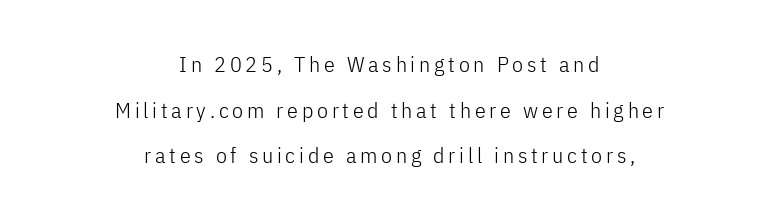
{"italic": "no", "bold": "no", "underline": "no", "align": "center", "line_spacing": "loose", "line_spacing_ratio": 2.07, "glyph_px": 22}
